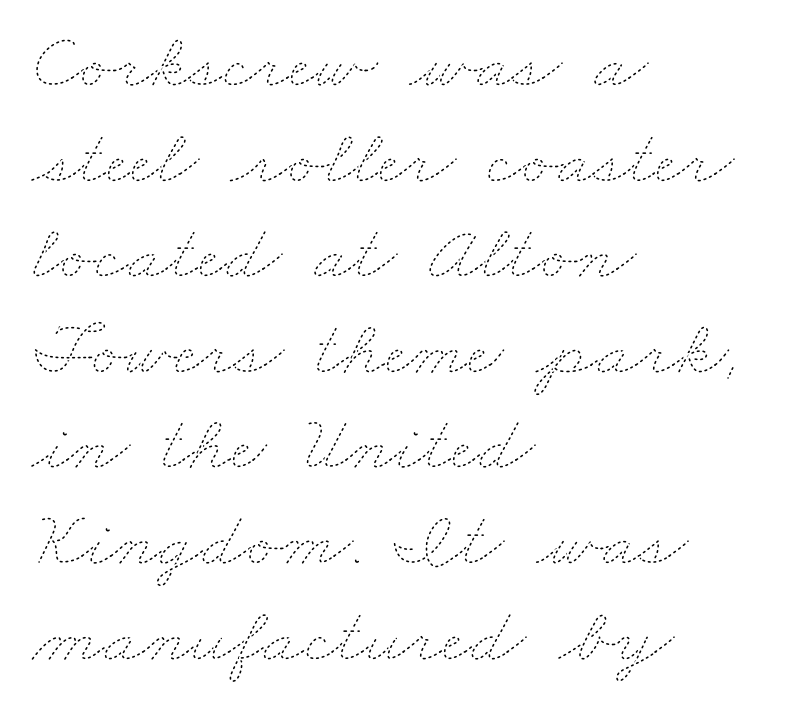
The image shows 79 px thin, wide type; set left-aligned, line spacing 1.21x, normal letter spacing, not underlined; low stroke contrast and a small x-height.
